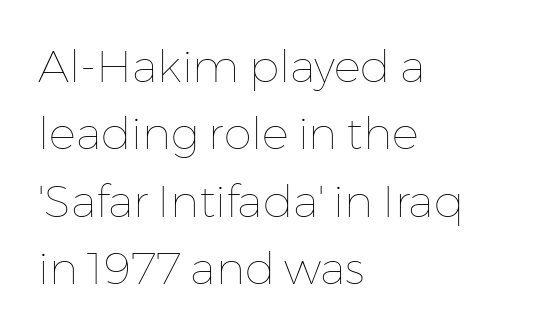
The weight tops out at a normal text grade. Proportional: the letters do not fall into vertical columns. If you drew a line through each stem, it would be perfectly vertical. The tracking reads as untouched default to a designer's eye. The space directly below the letters is spotless. Regarding leading, the lines here are spaced in the standard way.
